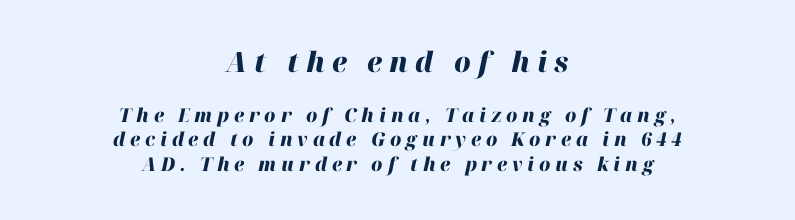
Q: Is the text bold? A: Yes.
Q: Is the text italic (slanted)? A: Yes, it leans right by about 12 degrees.
Q: Is the text underlined? A: No.
Q: How is the paragraph aligned? A: Centered.
Q: Is the spacing between letters normal or unusually wide? A: Unusually wide.
Q: Is the spacing between lines tight, normal or loose? A: Normal.
Q: Which block of text is set in a larger size, the first (top) or the second (bottom)? A: The first (top) one.
Q: Width (condensed, normal, or wide)? A: Normal.
Q: Stroke contrast? A: High.
Q: x-height? A: Medium.
Q: Monospaced? A: No.
